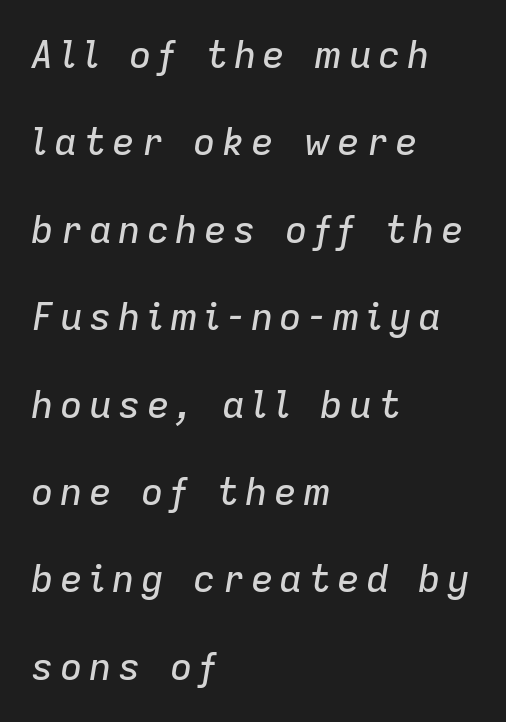
The image shows 38 px text type, italic (leaning right); set left-aligned, loose line spacing (2.3x), not underlined; low stroke contrast and a medium x-height.
